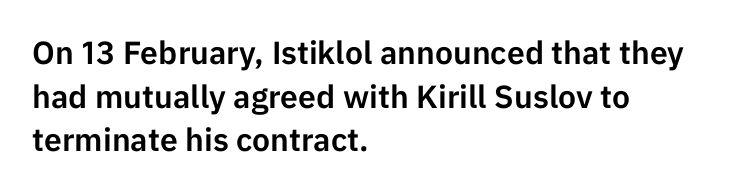
The image shows 32 px sans-serif type, upright; set left-aligned, normal line spacing (1.36x), normal letter spacing, not underlined; low stroke contrast and a medium x-height.
